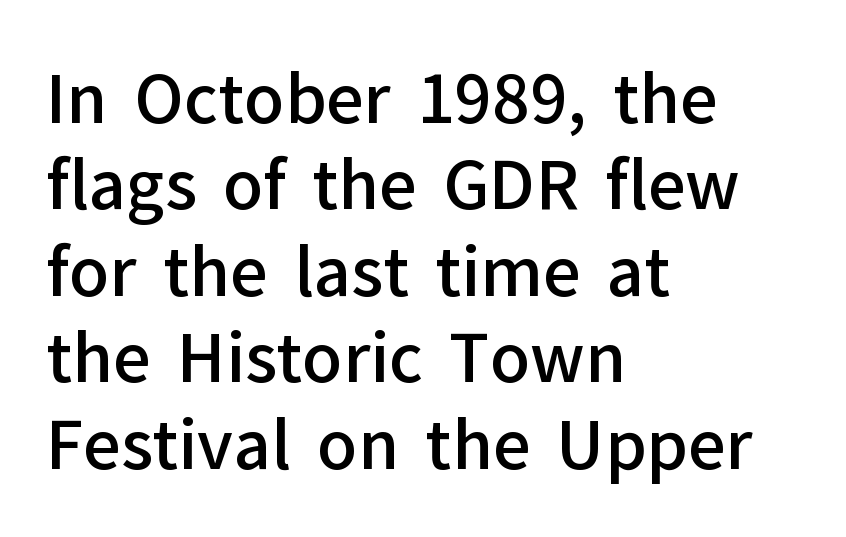
Each glyph is drawn with semibold strokes, heavier than normal yet not fully bold. A classic flush-left, rag-right setting is used for this passage. Each letter keeps its own natural width here, so spacing adapts to shape. Rule under the text: the space is simply empty.
